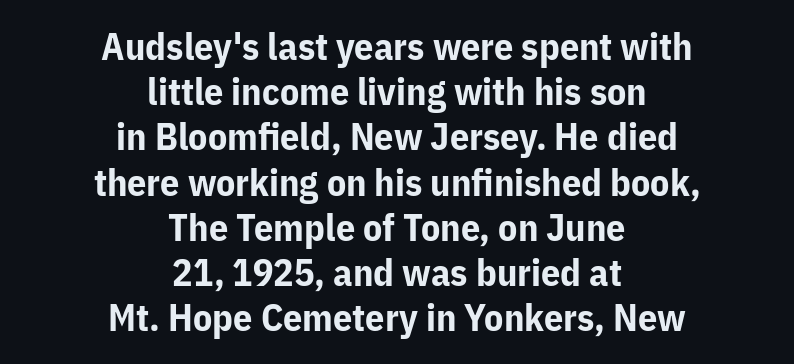
Heft: maximum for text — a bold. The rendering uses natural spacing where letterforms have individual widths. Descenders hang freely into open space. The type sits square on the baseline with zero lean. What kind of face is this? One without serifs — a sans.
